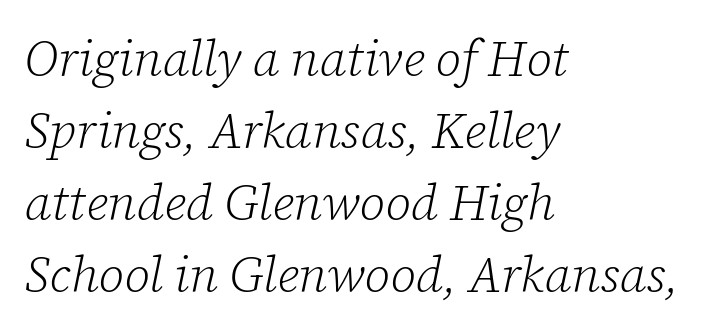
Varying glyph widths throughout — classic text-font behaviour. The block of text has a typical density, with ordinary space between rows. The axis of the letterforms is tilted away from vertical. Every row of glyphs begins at an identical x-position on the left. The type is set solid horizontally, with unmodified tracking.
